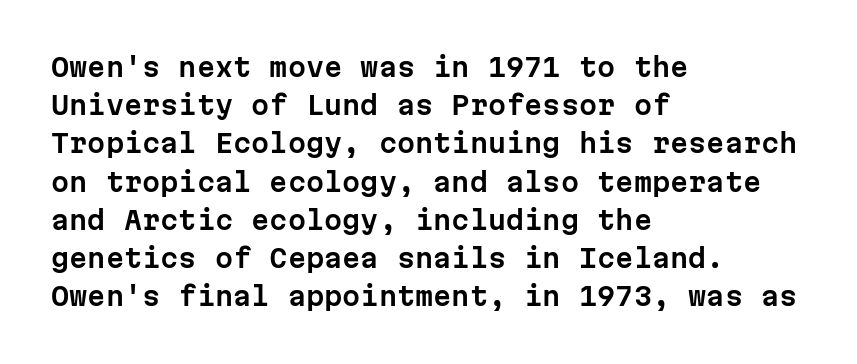
{"italic": "no", "underline": "no", "align": "left", "line_spacing": "normal", "line_spacing_ratio": 1.47, "letter_spacing": "normal", "letter_spacing_em": 0.0, "glyph_px": 26}
